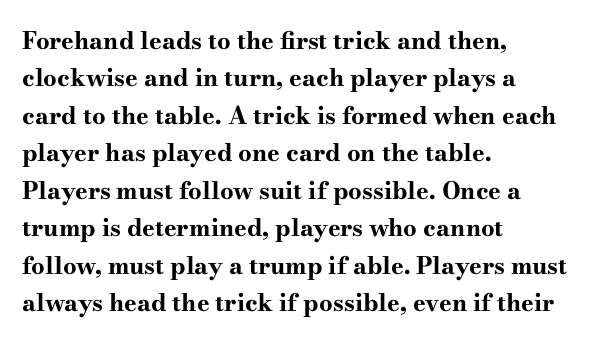
Underline: absent. Strokes here are thick enough to call this a true bold. This block has exactly the height ordinary leading produces. Standard letterfit; no display-style spreading of the glyphs. The lines are quadded left.
